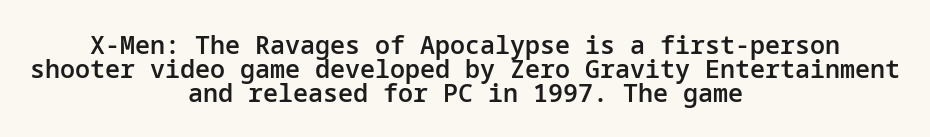
{"italic": "no", "bold": "semi", "underline": "no", "align": "center", "line_spacing": "tight", "line_spacing_ratio": 0.96, "letter_spacing": "normal", "letter_spacing_em": 0.0, "glyph_px": 25}
